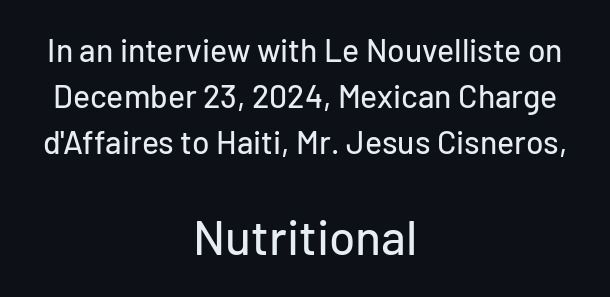
This rendering employs a face without finishing strokes, i.e., a sans-serif. The face used here is rendered with its standard letterfit. The composition opens small and finishes big. Has an underline been added? It has not.
